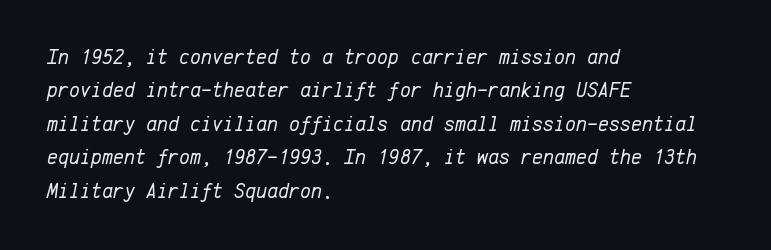
{"italic": "yes", "lean": "right", "slant_degrees": 12, "bold": "no", "underline": "no", "align": "left", "line_spacing": "normal", "line_spacing_ratio": 1.59, "letter_spacing": "normal", "letter_spacing_em": 0.0, "glyph_px": 21}
